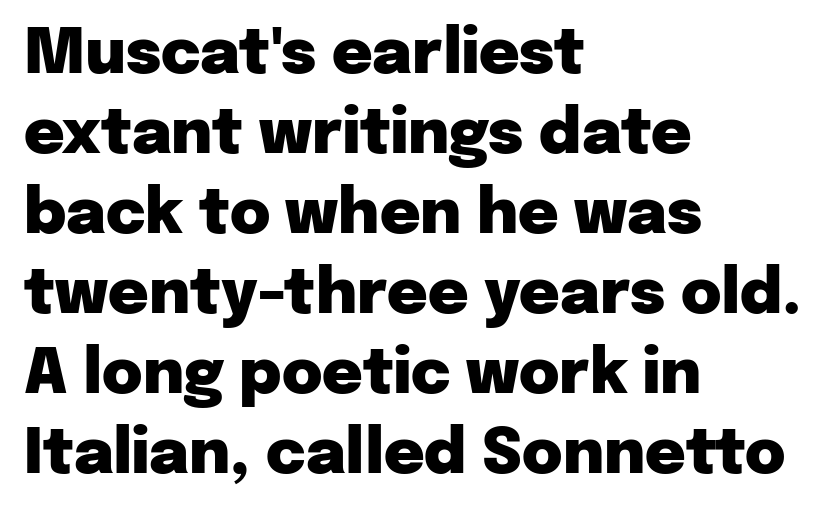
Q: Is the text bold? A: Yes.
Q: Is the text italic (slanted)? A: No, it is upright.
Q: Is the typeface a serif or a sans-serif typeface? A: Sans-serif.
Q: Is the text underlined? A: No.
Q: How is the paragraph aligned? A: Left-aligned.
Q: Is the spacing between letters normal or unusually wide? A: Normal.
Q: Is the spacing between lines tight, normal or loose? A: Normal.
Q: Width (condensed, normal, or wide)? A: Normal.
Q: Stroke contrast? A: Low.
Q: x-height? A: Medium.
Q: Monospaced? A: No.
